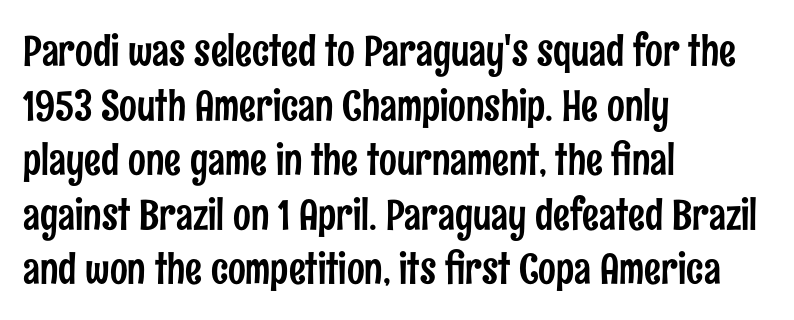
{"serif": "no", "italic": "no", "width": "condensed", "stroke_contrast": "low", "x_height": "medium", "monospaced": "no", "underline": "no", "align": "left", "line_spacing": "normal", "line_spacing_ratio": 1.3, "letter_spacing": "normal", "letter_spacing_em": 0.0, "glyph_px": 42}
